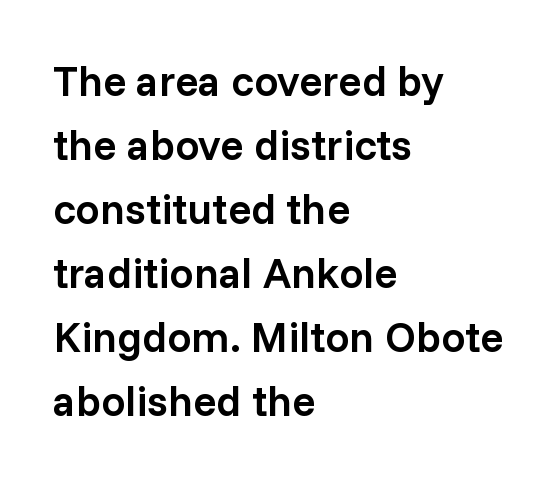
Type without underlining. Proportional: the letters do not fall into vertical columns. If you drew a line through each stem, it would be perfectly vertical. Line starts are locked; line ends wander.
